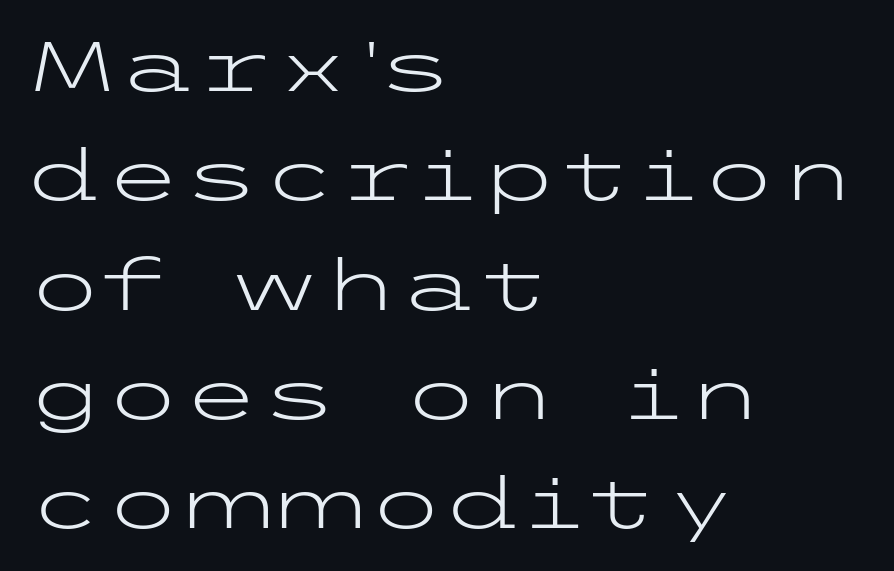
The type is set solid horizontally, with unmodified tracking. Serif or sans? Sans — the stroke terminals are bare. Italic? Not at all — the glyphs are vertical. The rendering anchors every line to the left-hand side. Plain, unruled lines of type.
